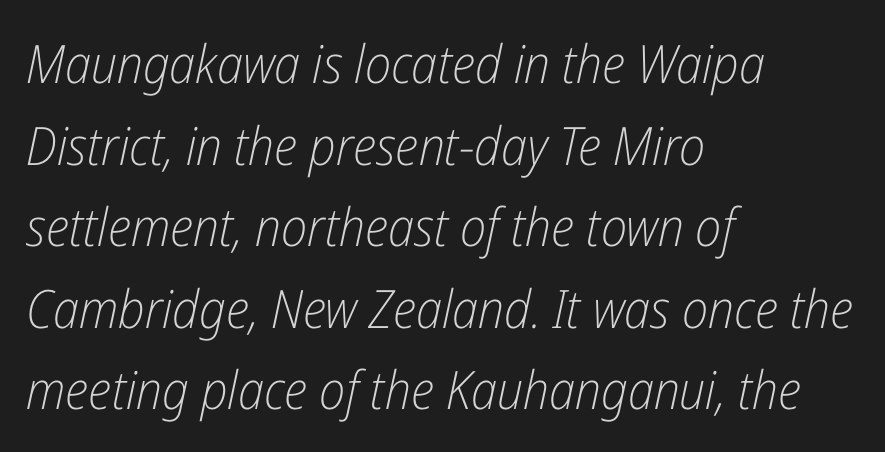
{"italic": "yes", "lean": "right", "slant_degrees": 12, "bold": "no", "weight": "light", "width": "condensed", "stroke_contrast": "low", "x_height": "medium", "monospaced": "no", "underline": "no", "align": "left", "line_spacing": "normal", "line_spacing_ratio": 1.54, "letter_spacing": "normal", "letter_spacing_em": 0.0, "glyph_px": 53}
